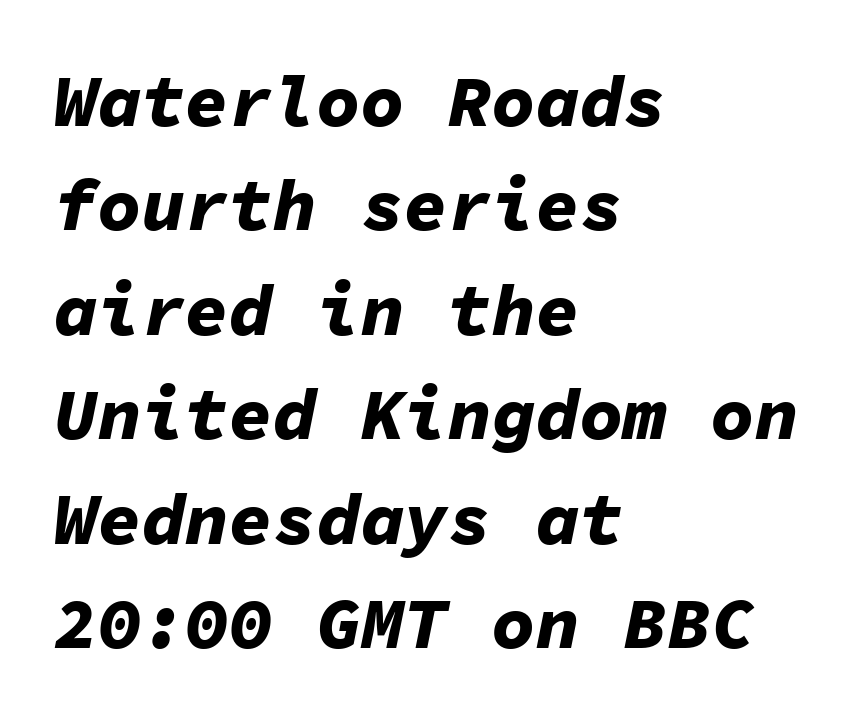
{"italic": "yes", "lean": "right", "slant_degrees": 11, "bold": "yes", "weight": "bold", "width": "normal", "stroke_contrast": "low", "x_height": "medium", "monospaced": "yes", "underline": "no", "align": "left", "line_spacing": "normal", "line_spacing_ratio": 1.43, "letter_spacing": "normal", "letter_spacing_em": 0.0, "glyph_px": 73}
